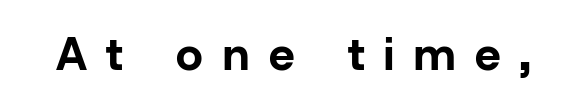
The image shows 46 px bold sans-serif type, upright; set unusually wide letter spacing (+0.43 em), not underlined; low stroke contrast and a medium x-height.
